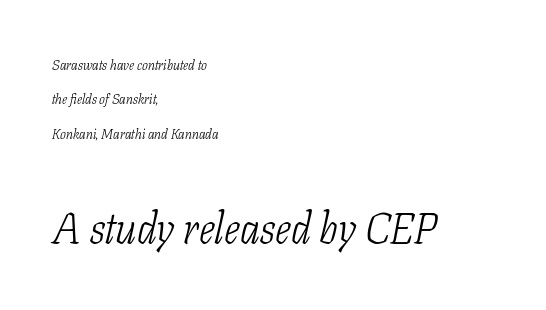
{"serif": "yes", "italic": "yes", "lean": "right", "slant_degrees": 11, "bold": "no", "weight": "light", "width": "condensed", "stroke_contrast": "low", "x_height": "medium", "monospaced": "no", "underline": "no", "align": "left", "line_spacing": "loose", "line_spacing_ratio": 2.45, "letter_spacing": "normal", "letter_spacing_em": 0.0, "larger_block": "second", "size_ratio": 3.07, "glyph_px": 43}
